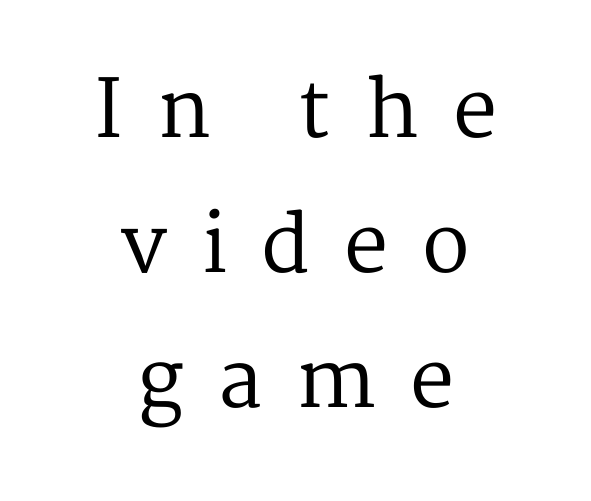
Does the copy run flush right? No — it is centered line by line. Note the varied advance widths — an 'i' is clearly narrower than an 'm'. What stands out about the letter spacing? Its width — letters are far apart. Unmarked baselines from the first word to the last.
